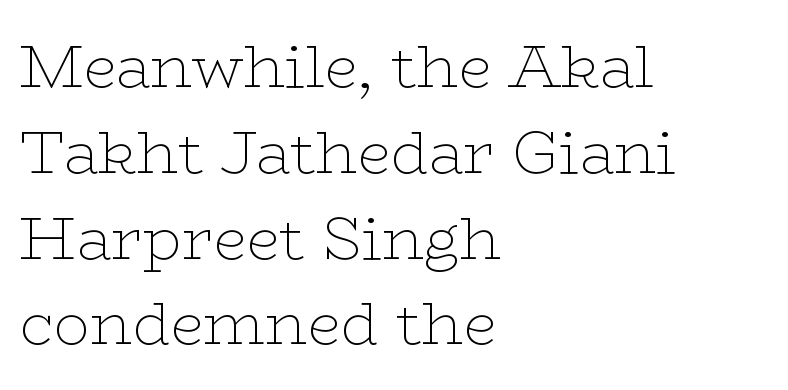
The letters advance in unequal steps, a hallmark of proportional type. The rows are spaced the way most documents space them. Honestly, there is no underline to notice here at all. No extra ink here — the face is not bold. Does extra space separate the letters? No, they use regular spacing. The lines in this sample share a left origin and differ only in where they stop.
